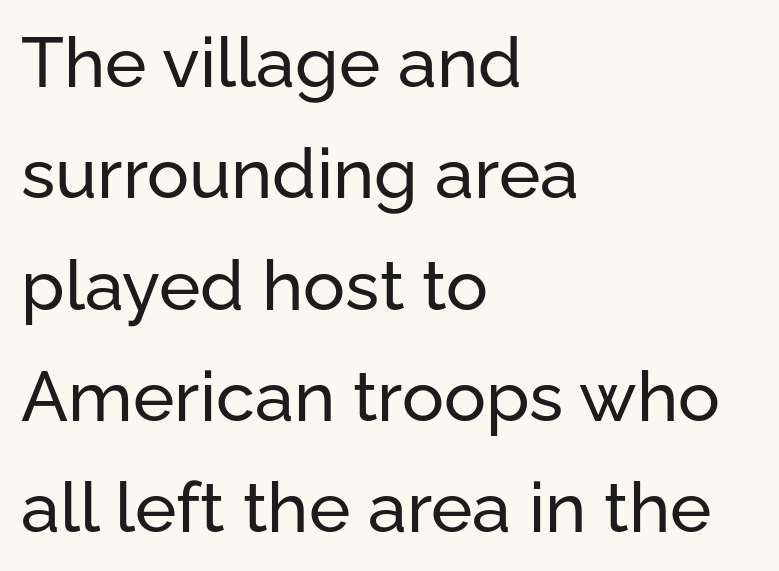
Q: Is the text italic (slanted)? A: No, it is upright.
Q: Is the typeface a serif or a sans-serif typeface? A: Sans-serif.
Q: Is the text underlined? A: No.
Q: How is the paragraph aligned? A: Left-aligned.
Q: Is the spacing between letters normal or unusually wide? A: Normal.
Q: Is the spacing between lines tight, normal or loose? A: Normal.
Q: Width (condensed, normal, or wide)? A: Normal.
Q: Stroke contrast? A: Low.
Q: x-height? A: Medium.
Q: Monospaced? A: No.
